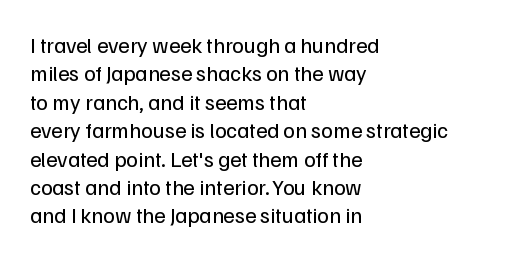
Q: Is the text bold? A: No.
Q: Is the text italic (slanted)? A: No, it is upright.
Q: Is the text underlined? A: No.
Q: How is the paragraph aligned? A: Left-aligned.
Q: Is the spacing between letters normal or unusually wide? A: Normal.
Q: Is the spacing between lines tight, normal or loose? A: Normal.
